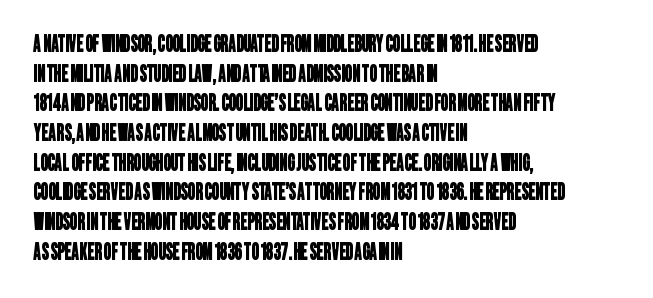
The image shows 23 px text type; set left-aligned, normal line spacing (1.29x), normal letter spacing, not underlined.
